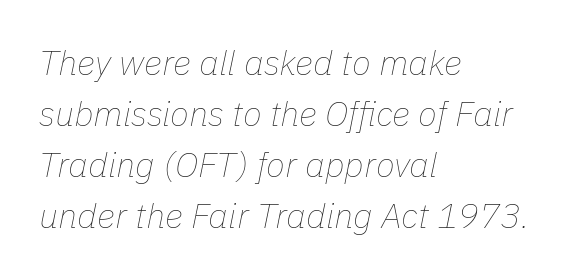
The image shows 35 px thin type, italic (leaning right); set left-aligned, normal line spacing (1.46x), normal letter spacing, not underlined; low stroke contrast and a medium x-height.
